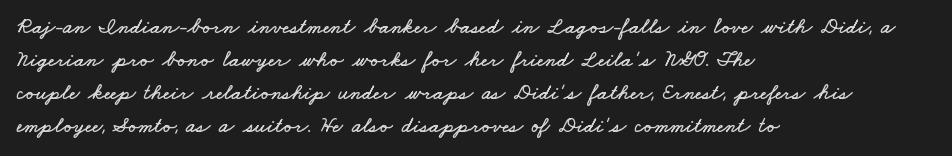
Q: Is the text underlined? A: No.
Q: How is the paragraph aligned? A: Left-aligned.
Q: Is the spacing between letters normal or unusually wide? A: Normal.
Q: Is the spacing between lines tight, normal or loose? A: Normal.
